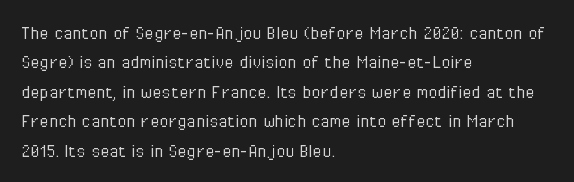
The image shows 21 px text type, upright; set left-aligned, normal line spacing (1.4x), normal letter spacing, not underlined.
